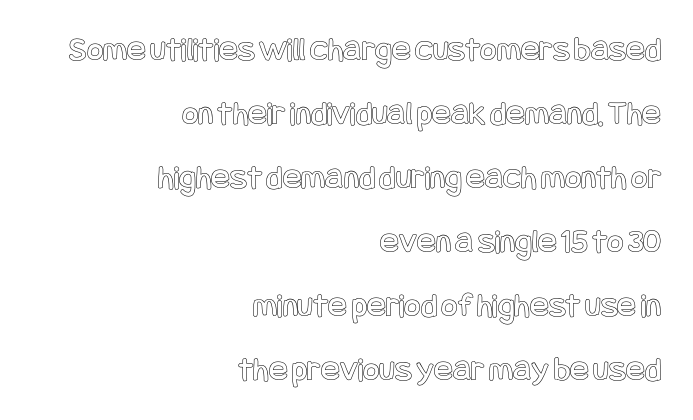
The face used here is rendered with its standard letterfit. Check the space under the baseline: it is left empty. The rag falls on the left side of this text block. Italic: no, the glyphs are upright roman.
